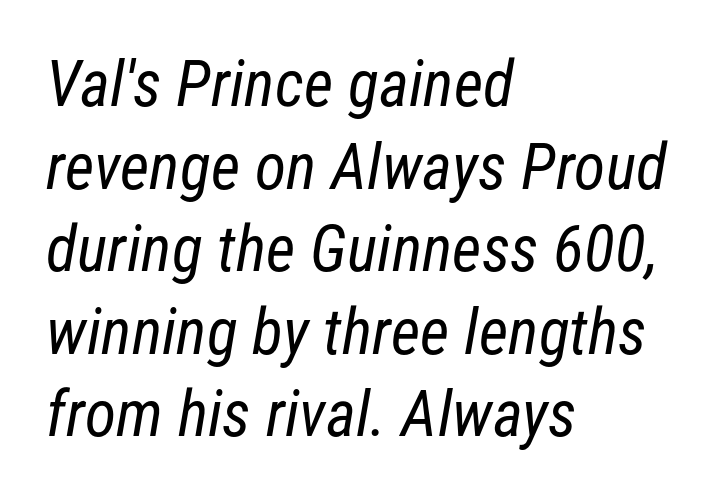
Q: Is the text bold? A: No.
Q: Is the typeface a serif or a sans-serif typeface? A: Sans-serif.
Q: Is the text underlined? A: No.
Q: How is the paragraph aligned? A: Left-aligned.
Q: Is the spacing between letters normal or unusually wide? A: Normal.
Q: Is the spacing between lines tight, normal or loose? A: Normal.
Q: Width (condensed, normal, or wide)? A: Condensed.
Q: Stroke contrast? A: Low.
Q: x-height? A: Medium.
Q: Monospaced? A: No.
